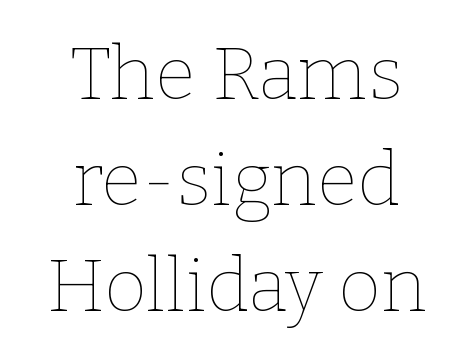
{"italic": "no", "bold": "no", "weight": "thin", "width": "normal", "stroke_contrast": "low", "x_height": "medium", "monospaced": "no", "underline": "no", "align": "center", "line_spacing": "normal", "line_spacing_ratio": 1.43, "letter_spacing": "normal", "letter_spacing_em": 0.0, "glyph_px": 74}
